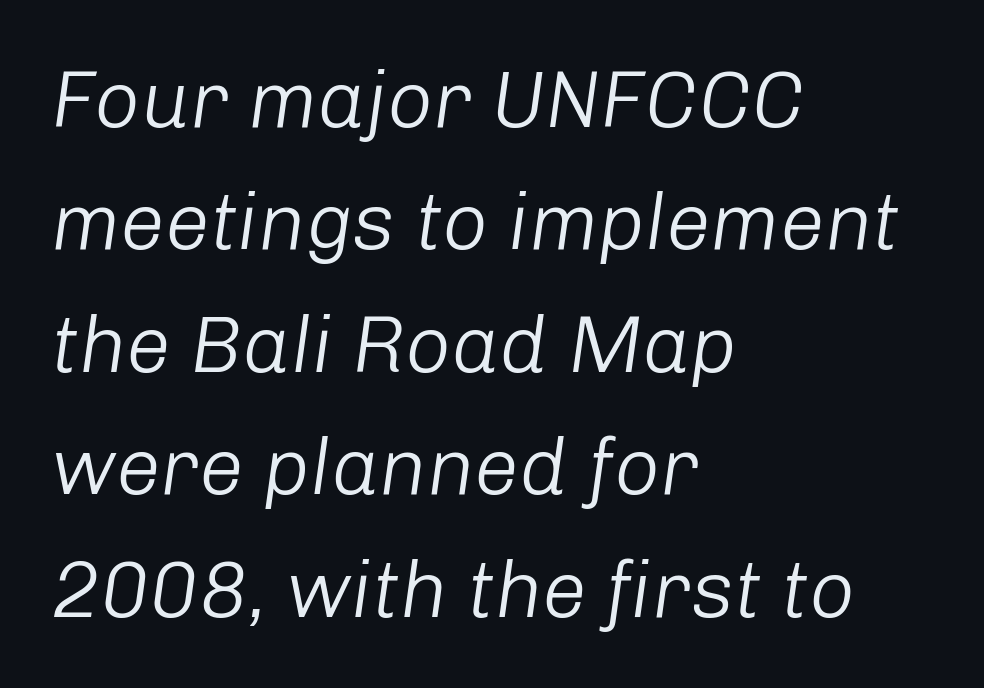
{"italic": "yes", "lean": "right", "slant_degrees": 8, "bold": "no", "weight": "light", "width": "normal", "stroke_contrast": "low", "x_height": "medium", "monospaced": "no", "underline": "no", "align": "left", "line_spacing": "normal", "line_spacing_ratio": 1.53, "letter_spacing": "normal", "letter_spacing_em": 0.0, "glyph_px": 80}
